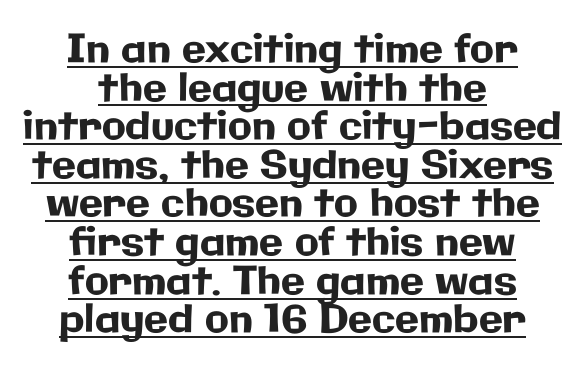
{"serif": "no", "italic": "no", "width": "normal", "stroke_contrast": "low", "x_height": "medium", "monospaced": "no", "underline": "yes", "align": "center", "line_spacing": "tight", "line_spacing_ratio": 0.99, "letter_spacing": "normal", "letter_spacing_em": 0.0, "glyph_px": 39}
